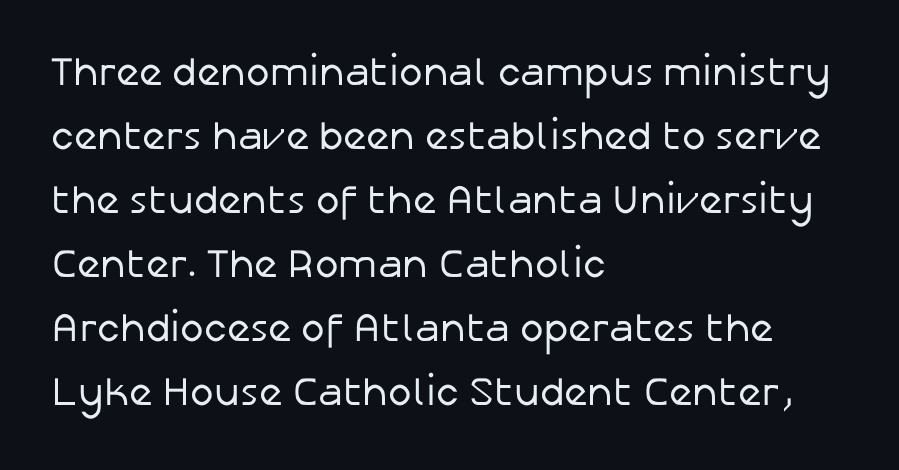
The image shows 40 px regular-weight sans-serif type, upright; set left-aligned, normal line spacing (1.6x), normal letter spacing, not underlined; low stroke contrast and a medium x-height.
